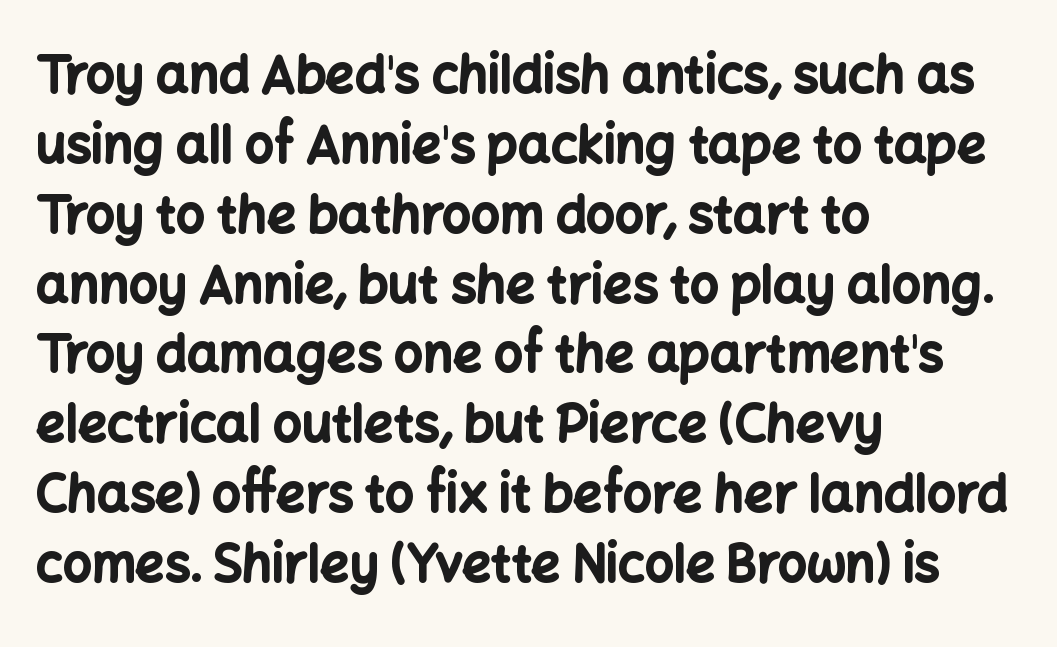
Stroke thickness is high; the sample reads as a true bold. Quick note: not italic, upright. Plain, unruled lines of type. The characters display no serif detailing; their extremities are plain. Looks like regular typesetting: each glyph gets only the width it needs. What stands out about the letter spacing? Nothing — it is the standard amount.
